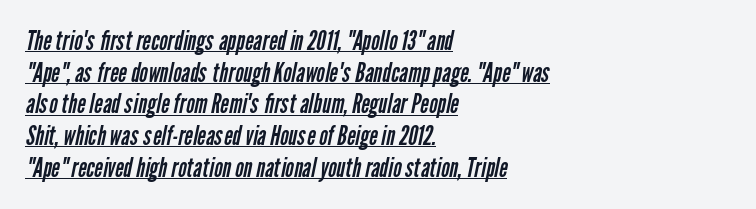
The image shows 26 px text type; set left-aligned, line spacing 1.22x, normal letter spacing, underlined.
